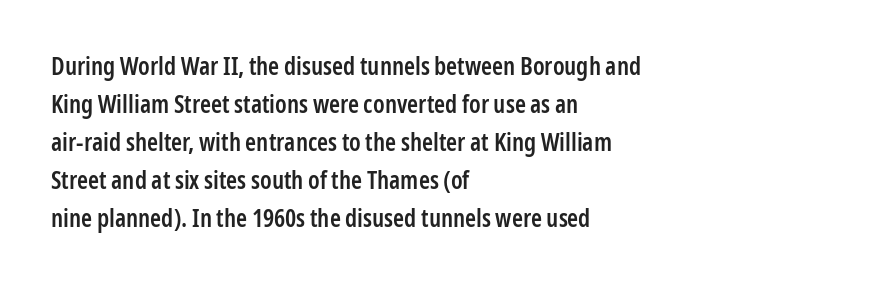
{"italic": "no", "bold": "semi", "underline": "no", "align": "left", "line_spacing": "normal", "line_spacing_ratio": 1.52, "letter_spacing": "normal", "letter_spacing_em": 0.0, "glyph_px": 25}
